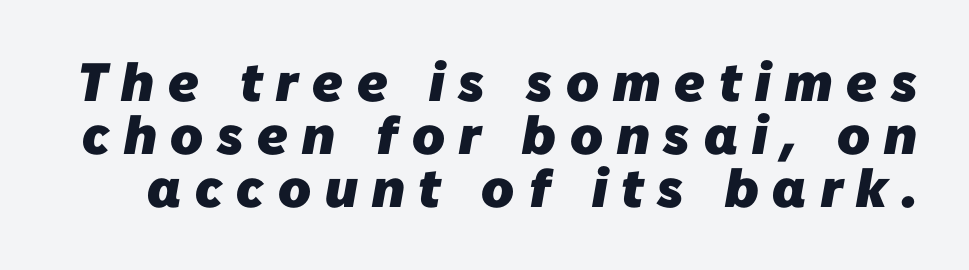
{"serif": "no", "bold": "yes", "weight": "heavy", "width": "normal", "stroke_contrast": "low", "x_height": "medium", "monospaced": "no", "underline": "no", "line_spacing": "tight", "line_spacing_ratio": 0.98, "letter_spacing": "wide", "letter_spacing_em": 0.26, "glyph_px": 54}
